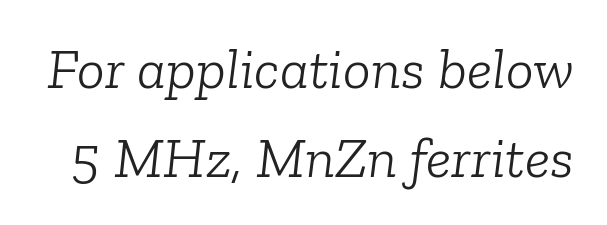
Q: Is the text bold? A: No.
Q: Is the text italic (slanted)? A: Yes, it leans right by about 6 degrees.
Q: Is the typeface a serif or a sans-serif typeface? A: Serif.
Q: Is the text underlined? A: No.
Q: Is the spacing between letters normal or unusually wide? A: Normal.
Q: Is the spacing between lines tight, normal or loose? A: Normal.
Q: Width (condensed, normal, or wide)? A: Normal.
Q: Stroke contrast? A: Low.
Q: x-height? A: Medium.
Q: Monospaced? A: No.
